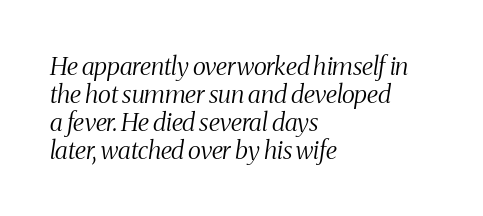
Only glyphs here, with clear space below each row. This sample uses plain, unmodified letter spacing. All the whitespace from short lines collects on the right. Students, observe: this is what under-led, compact text looks like. Emphasis-style slanted type is in use. The typeface has the unassuming heft of standard copy or less.
